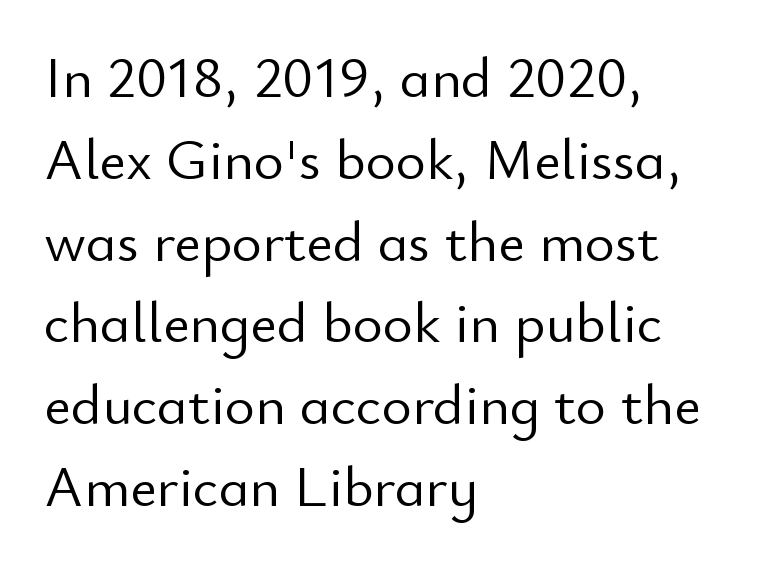
Q: Is the text bold? A: No.
Q: Is the text italic (slanted)? A: No, it is upright.
Q: Is the typeface a serif or a sans-serif typeface? A: Sans-serif.
Q: Is the text underlined? A: No.
Q: How is the paragraph aligned? A: Left-aligned.
Q: Is the spacing between letters normal or unusually wide? A: Normal.
Q: Is the spacing between lines tight, normal or loose? A: Normal.
Q: Width (condensed, normal, or wide)? A: Normal.
Q: Stroke contrast? A: Low.
Q: x-height? A: Small.
Q: Monospaced? A: No.
